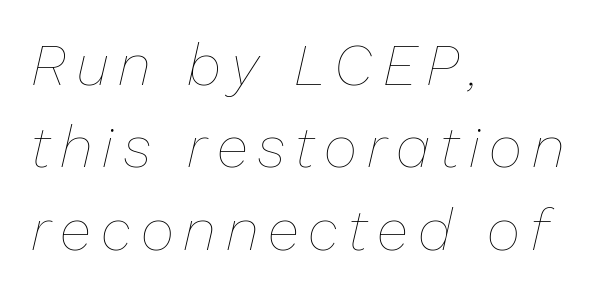
The image shows 58 px thin type, italic (leaning right); set left-aligned, normal line spacing (1.42x), not underlined; low stroke contrast and a medium x-height.
